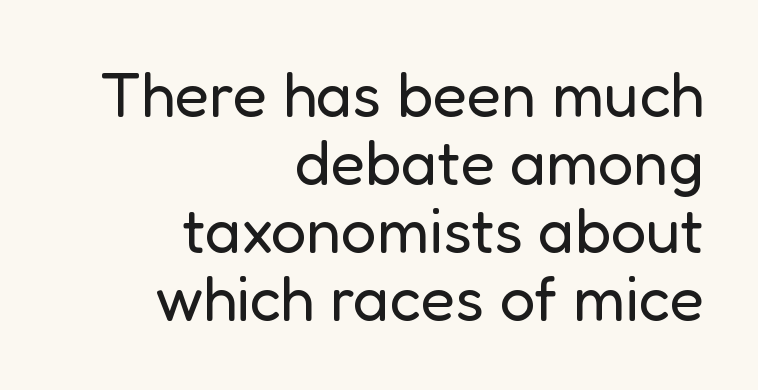
Alignment: flush right. Compared with typical body copy, the letter spacing here is the same. This block would grow much taller if given ordinary leading; it's compressed now. Note the varied advance widths — an 'i' is clearly narrower than an 'm'.
